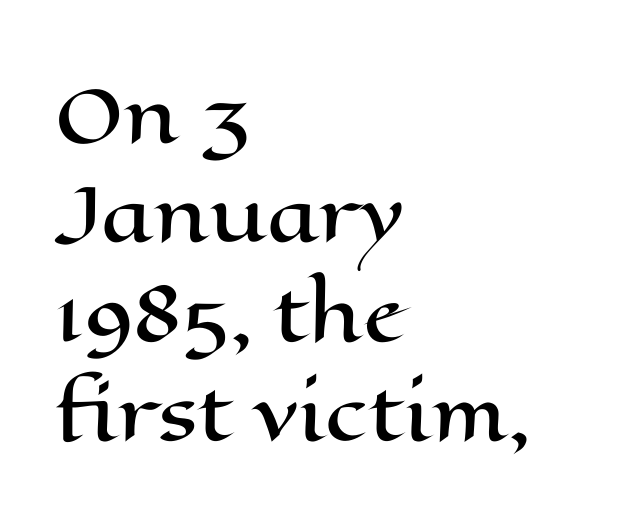
{"italic": "no", "width": "wide", "stroke_contrast": "high", "x_height": "medium", "monospaced": "no", "underline": "no", "align": "left", "line_spacing": "normal", "line_spacing_ratio": 1.36, "letter_spacing": "normal", "letter_spacing_em": 0.0, "glyph_px": 73}
